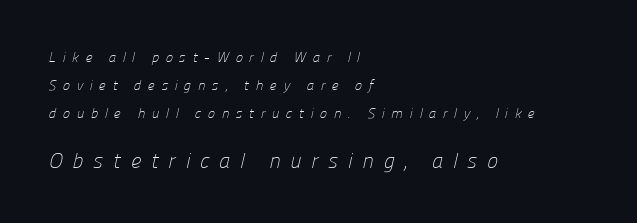
The image shows 21 px text type; set left-aligned, loose line spacing (1.99x), unusually wide letter spacing (+0.46 em), not underlined; the second (bottom) block is 1.5x larger.
